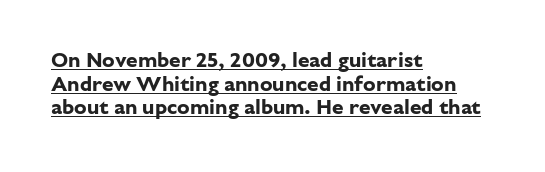
Q: Is the text bold? A: Yes.
Q: Is the text italic (slanted)? A: No, it is upright.
Q: Is the text underlined? A: Yes.
Q: How is the paragraph aligned? A: Left-aligned.
Q: Is the spacing between letters normal or unusually wide? A: Normal.
Q: Is the spacing between lines tight, normal or loose? A: Tight.
